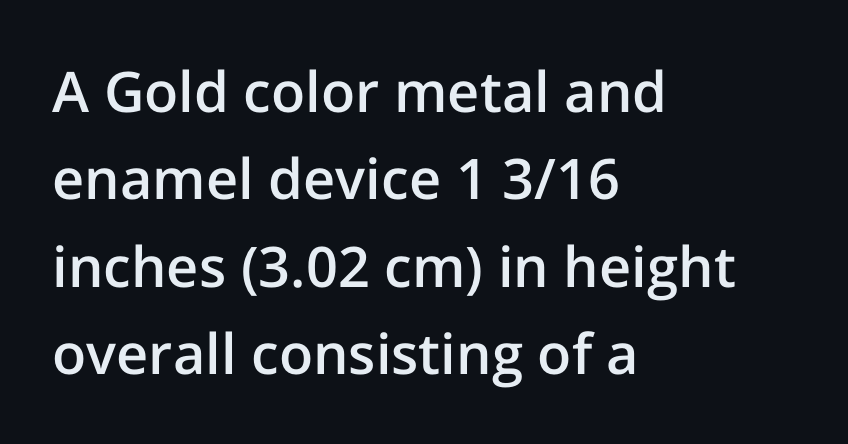
Q: Is the text bold? A: Semi-bold.
Q: Is the text italic (slanted)? A: No, it is upright.
Q: Is the typeface a serif or a sans-serif typeface? A: Sans-serif.
Q: Is the text underlined? A: No.
Q: How is the paragraph aligned? A: Left-aligned.
Q: Is the spacing between letters normal or unusually wide? A: Normal.
Q: Is the spacing between lines tight, normal or loose? A: Normal.
Q: Width (condensed, normal, or wide)? A: Normal.
Q: Stroke contrast? A: Low.
Q: x-height? A: Medium.
Q: Monospaced? A: No.
